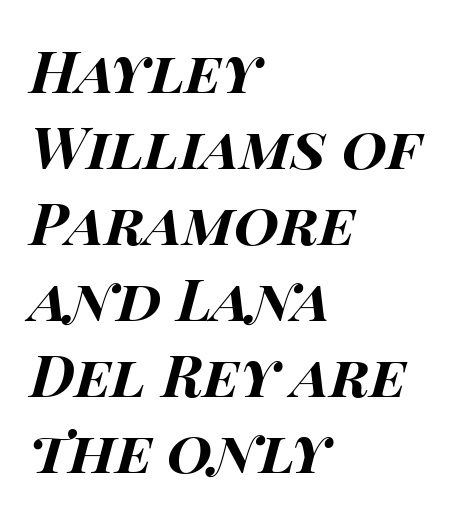
Bare-footed words on every line. Each letter keeps its own natural width here, so spacing adapts to shape. This is heavy type, rendered in bold. The vertical gap from one line to the next is medium. A classic flush-left, rag-right setting is used for this passage.
